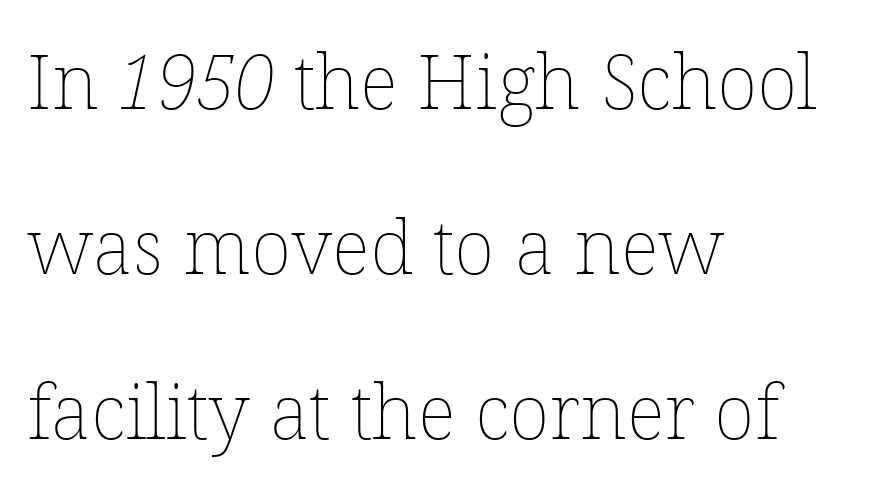
Q: Is the text bold? A: No.
Q: Is the text underlined? A: No.
Q: How is the paragraph aligned? A: Left-aligned.
Q: Is the spacing between letters normal or unusually wide? A: Normal.
Q: Is the spacing between lines tight, normal or loose? A: Loose.
Q: Width (condensed, normal, or wide)? A: Normal.
Q: Stroke contrast? A: Low.
Q: x-height? A: Medium.
Q: Monospaced? A: No.
